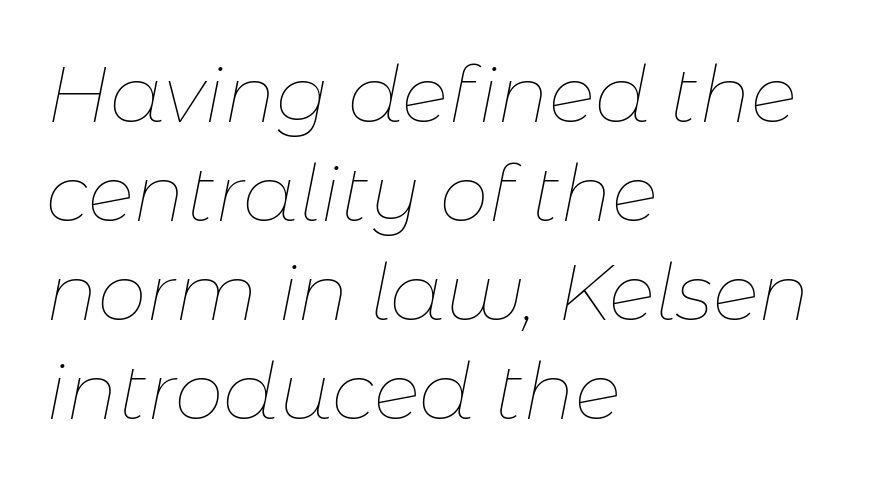
Horizontal alignment here is leftward, the default for most running prose. Notice how the stems are inclined rather than vertical — that's the hallmark of italics. Varying glyph widths throughout — classic text-font behaviour. Nobody touched the tracking dial on this one. Stem width sits at or under what a default text font uses. The lines sit at an ordinary, default distance from one another.
